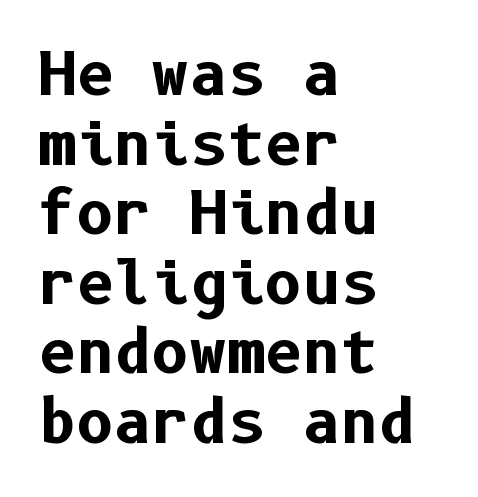
{"serif": "no", "italic": "no", "bold": "yes", "weight": "bold", "width": "normal", "stroke_contrast": "low", "x_height": "medium", "underline": "no", "align": "left", "line_spacing_ratio": 1.2, "letter_spacing": "normal", "letter_spacing_em": 0.0, "glyph_px": 58}
